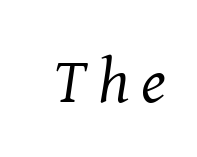
Q: Is the text bold? A: No.
Q: Is the text italic (slanted)? A: Yes, it leans right by about 8 degrees.
Q: Is the typeface a serif or a sans-serif typeface? A: Serif.
Q: Is the text underlined? A: No.
Q: Width (condensed, normal, or wide)? A: Normal.
Q: Stroke contrast? A: Medium.
Q: x-height? A: Medium.
Q: Monospaced? A: No.
